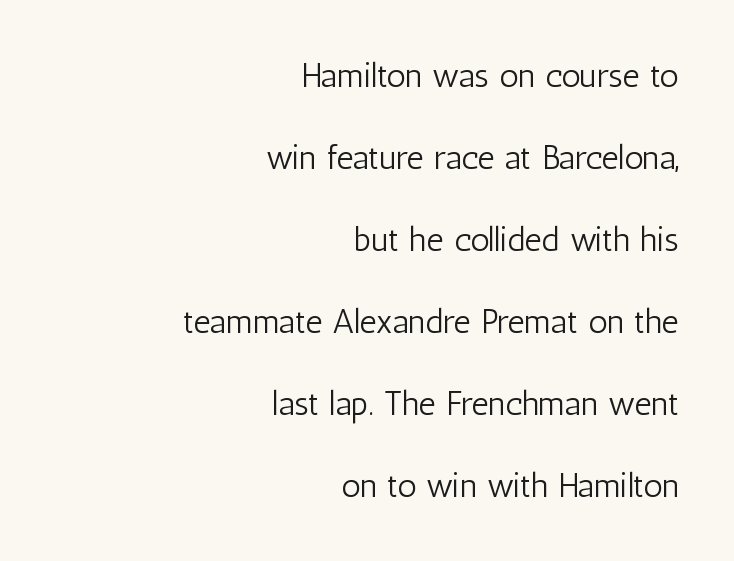
Ordinary non-slanted type is in use. Casual observation: everything's shoved over to the right. The typeface chosen for these lines omits serifs. Descender tails drop into unmarked territory.
